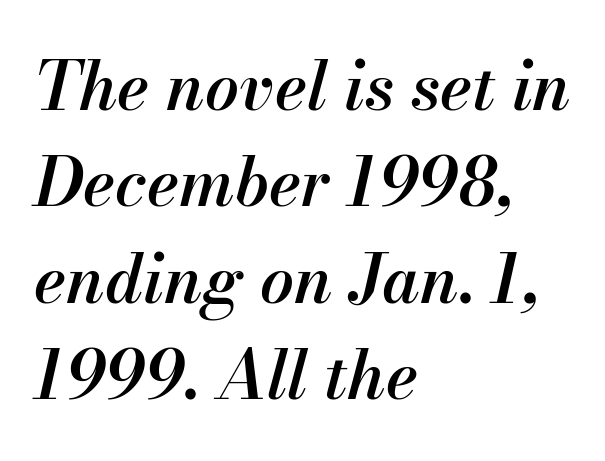
{"italic": "yes", "lean": "right", "slant_degrees": 13, "bold": "semi", "weight": "semibold", "width": "normal", "stroke_contrast": "medium", "x_height": "small", "monospaced": "no", "underline": "no", "align": "left", "line_spacing": "normal", "line_spacing_ratio": 1.44, "letter_spacing": "normal", "letter_spacing_em": 0.0, "glyph_px": 67}
